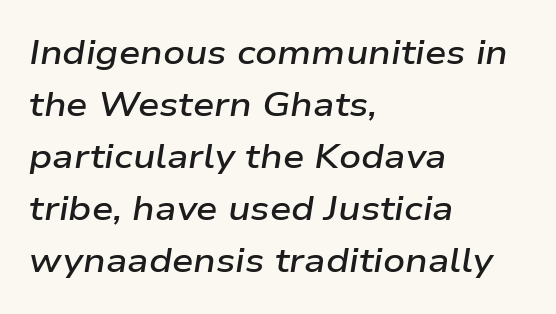
{"italic": "yes", "lean": "right", "slant_degrees": 9, "bold": "semi", "weight": "semibold", "width": "wide", "stroke_contrast": "low", "x_height": "medium", "monospaced": "no", "underline": "no", "align": "left", "line_spacing": "normal", "line_spacing_ratio": 1.53, "letter_spacing": "normal", "letter_spacing_em": 0.0, "glyph_px": 34}
